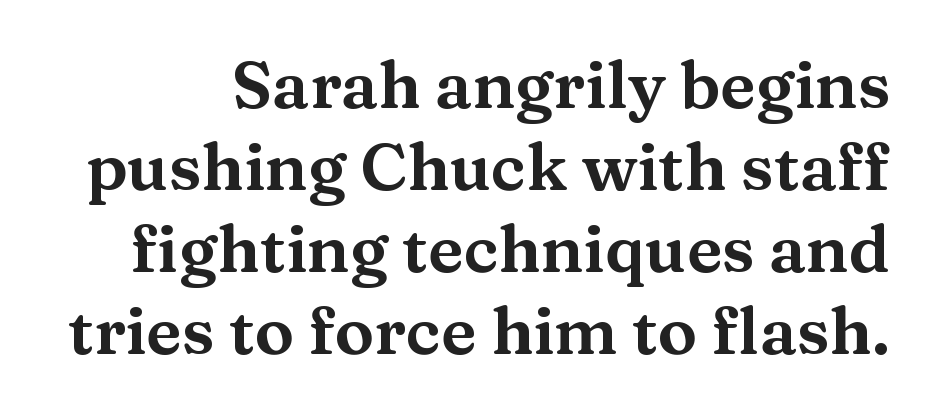
The image shows 66 px wide serif type, upright; set line spacing 1.24x, normal letter spacing, not underlined; medium stroke contrast and a medium x-height.
